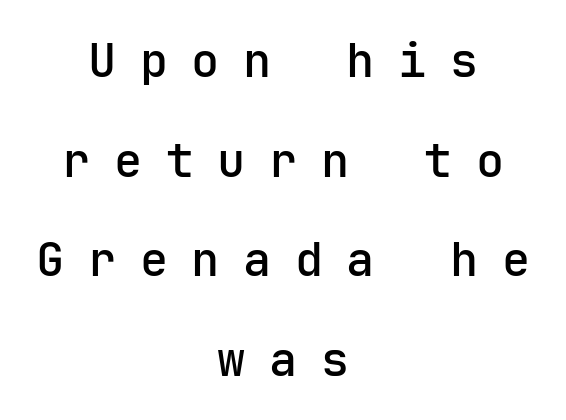
The image shows 47 px semibold sans-serif type, upright; set centered, loose line spacing (2.12x), unusually wide letter spacing (+0.5 em), not underlined; low stroke contrast and a medium x-height.
